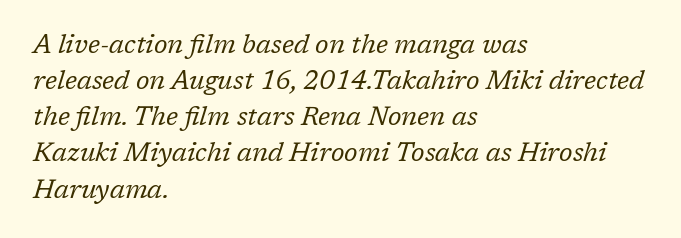
The image shows 26 px text type, italic (leaning right); set left-aligned, normal line spacing (1.39x), normal letter spacing, not underlined.
